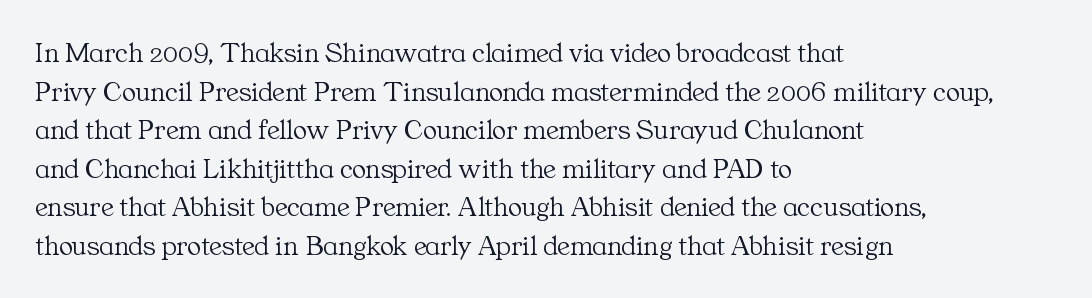
Think standard paragraph weight, or any step lighter than that. This sample has the flowing, uneven cadence of proportional lettering. The letters sit at their default tracking, neither squeezed nor spread. Leading: standard.
